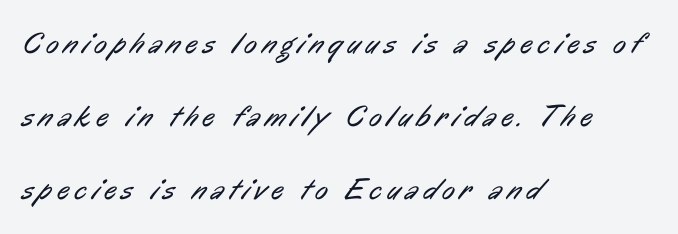
{"serif": "no", "bold": "no", "weight": "regular", "width": "condensed", "stroke_contrast": "low", "x_height": "medium", "monospaced": "no", "underline": "no", "align": "left", "line_spacing": "loose", "line_spacing_ratio": 2.43, "glyph_px": 30}
